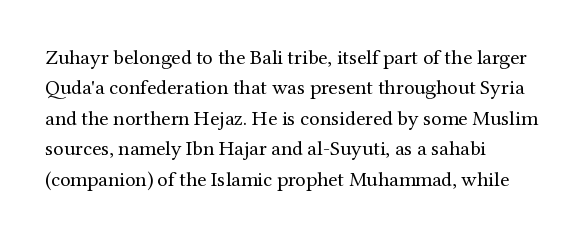
The image shows 21 px text type, upright; set left-aligned, normal line spacing (1.45x), normal letter spacing, not underlined.
